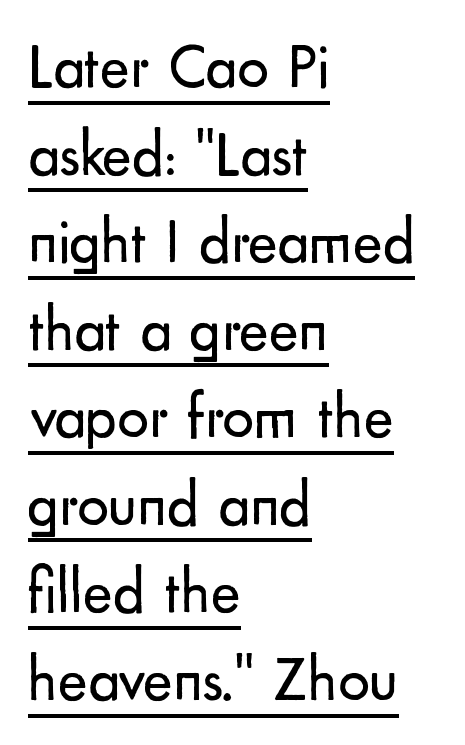
The image shows 63 px regular-weight sans-serif type, upright; set left-aligned, normal line spacing (1.39x), normal letter spacing, underlined; low stroke contrast and a small x-height.
